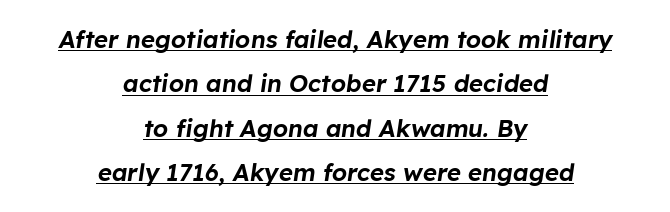
Look at the tracking — it's just the regular setting, nothing added. These lines are centered, leaving both edges ragged. The face used here has a pronounced slope to its letters. A rule runs beneath these lines of type.
